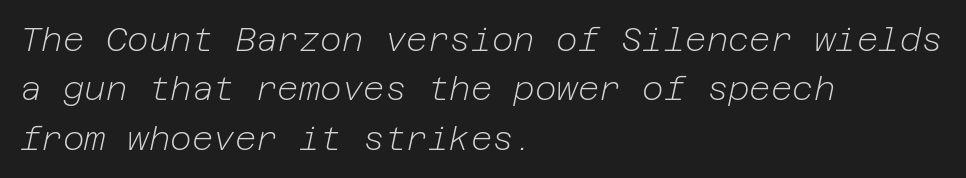
Default kerning and tracking; the words read as compact shapes. Each new line begins a customary step beneath the previous one. Nobody drew a line under any word here. A classic flush-left, rag-right setting is used for this passage. The whole block is typeset with a tilt.
